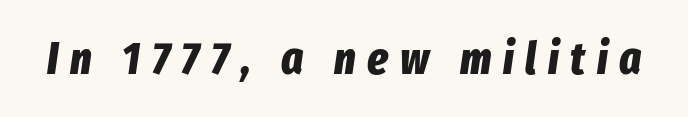
{"italic": "yes", "lean": "right", "slant_degrees": 8, "bold": "yes", "weight": "bold", "width": "condensed", "stroke_contrast": "low", "x_height": "medium", "monospaced": "no", "underline": "no", "letter_spacing": "wide", "letter_spacing_em": 0.25, "glyph_px": 46}
